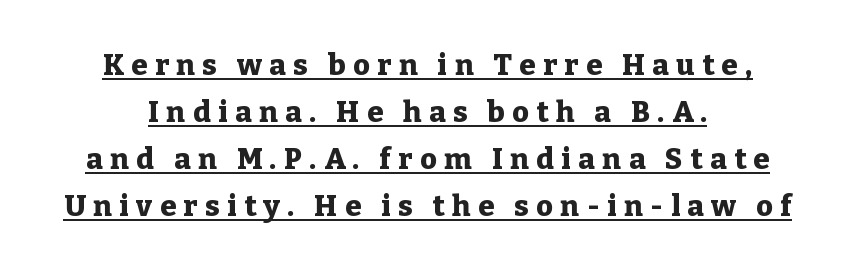
Unlike a clean sans, this face finishes its strokes with serifs. The lines sit at an ordinary, default distance from one another. How are the letters spaced? Widely, with obvious added tracking. Varying glyph widths throughout — classic text-font behaviour. A roman cut, with each character standing at attention.
